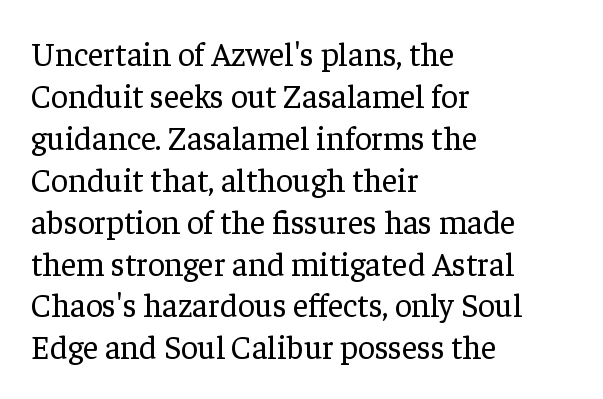
{"serif": "yes", "italic": "no", "bold": "no", "weight": "regular", "width": "normal", "stroke_contrast": "low", "x_height": "medium", "monospaced": "no", "underline": "no", "align": "left", "line_spacing": "normal", "line_spacing_ratio": 1.27, "letter_spacing": "normal", "letter_spacing_em": 0.0, "glyph_px": 33}
